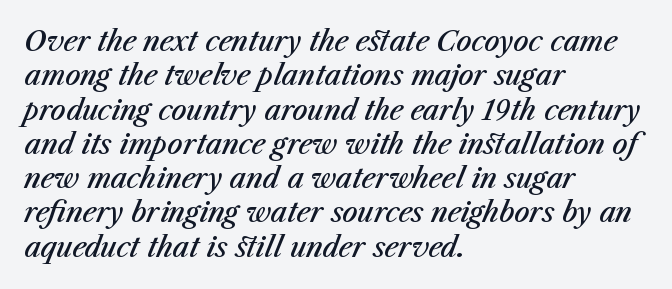
What stands out about the letter spacing? Nothing — it is the standard amount. The space directly below the letters is spotless. Caption: semibold face, moderately heavy strokes. The ragged edge is on the right, which tells us the setting is flush left.
